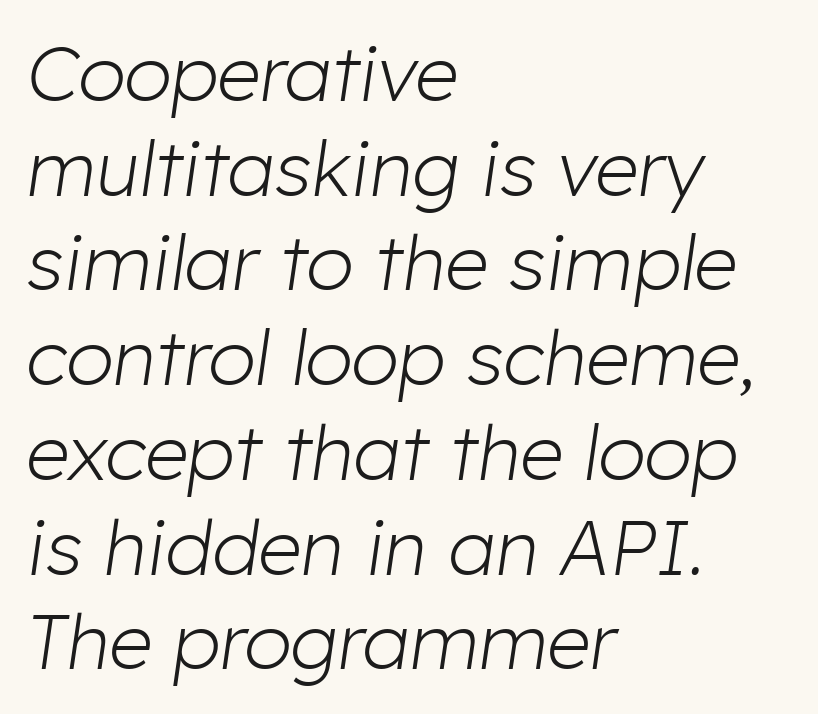
You could call the tracking neutral — neither tight nor loose. Underline: absent. Each line starts at the same left margin while the right side varies. Character widths vary here, with narrow letters taking less room than wide ones. A quiet, ordinary-to-light weight characterises the typeface.
